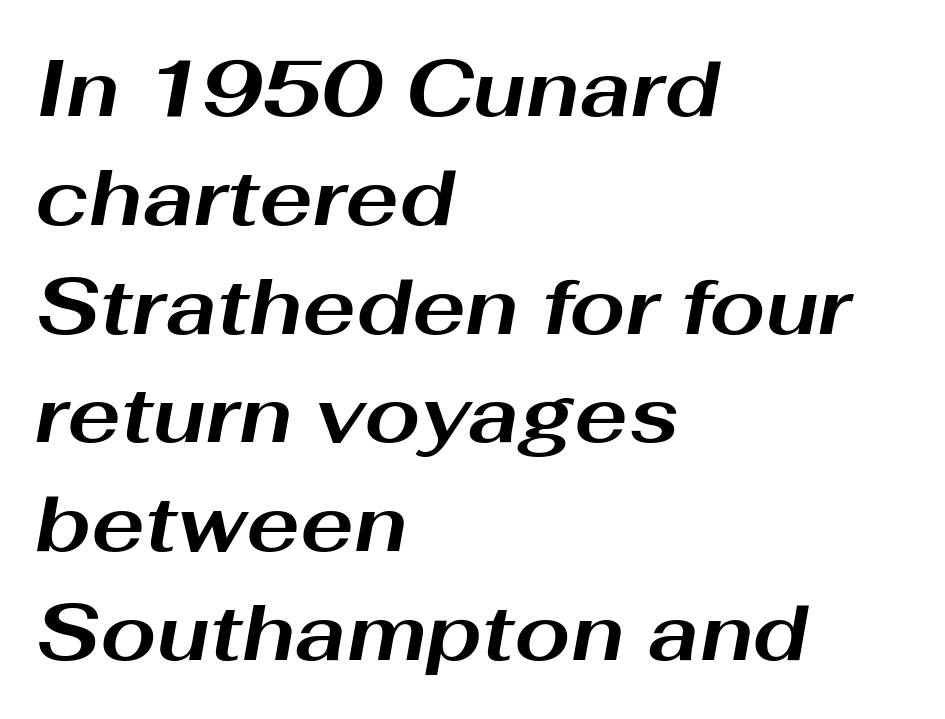
The image shows 80 px bold, wide type, italic (leaning right); set left-aligned, normal line spacing (1.36x), normal letter spacing, not underlined; medium stroke contrast and a medium x-height.
